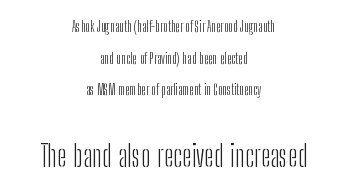
The image shows 30 px light, condensed sans-serif type, upright; set centered, loose line spacing (2.26x), normal letter spacing, not underlined; the second (bottom) block is 2.14x larger; low stroke contrast and a medium x-height.
